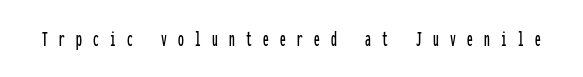
{"italic": "no", "underline": "no", "letter_spacing": "wide", "letter_spacing_em": 0.49, "glyph_px": 23}
